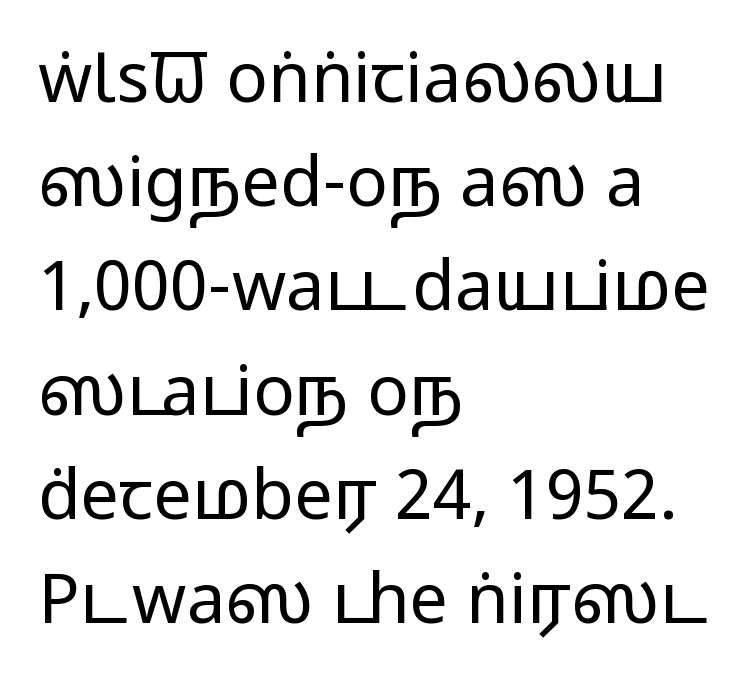
The passage is arranged the way most books set body copy — flush left. On a weight scale, this lands at 450 or below. No word sits above an underline. In terms of letterform style, serifs are entirely absent. Varying glyph widths throughout — classic text-font behaviour. This is the regular roman posture of the typeface.
